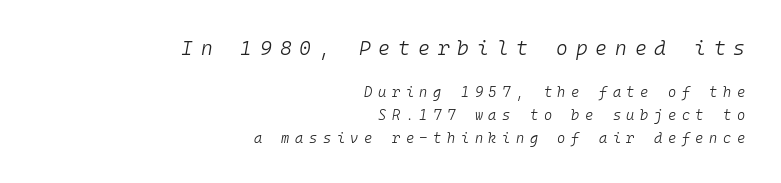
The image shows 20 px text type, italic (leaning right); set right-aligned, normal line spacing (1.62x), unusually wide letter spacing (+0.4 em), not underlined; the first (top) block is 1.43x larger.
